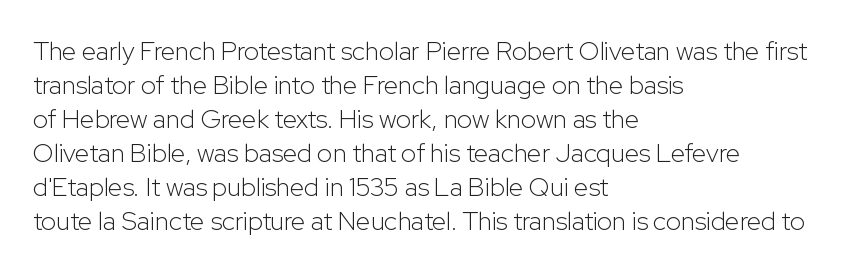
{"italic": "no", "bold": "no", "underline": "no", "align": "left", "line_spacing": "normal", "line_spacing_ratio": 1.31, "letter_spacing": "normal", "letter_spacing_em": 0.0, "glyph_px": 26}
